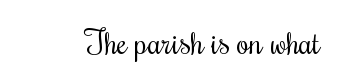
{"bold": "no", "weight": "regular", "width": "condensed", "stroke_contrast": "medium", "x_height": "small", "monospaced": "no", "underline": "no", "letter_spacing": "normal", "letter_spacing_em": 0.0, "glyph_px": 33}
